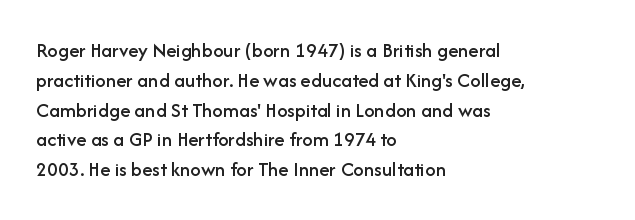
Which margin do the lines hug? The left one — the right edge is uneven. The letters stand upright; this is a roman face. Any mark beneath the type? The region is blank. The space between consecutive lines is moderate. No extra tracking has been applied to these lines.
